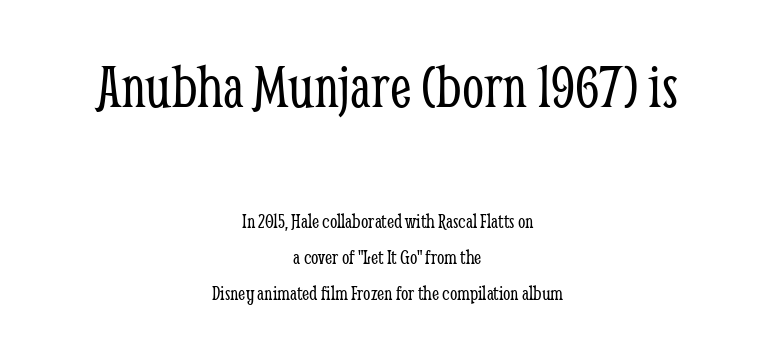
{"serif": "yes", "italic": "no", "bold": "no", "weight": "light", "width": "condensed", "stroke_contrast": "low", "x_height": "medium", "monospaced": "no", "underline": "no", "align": "center", "line_spacing_ratio": 1.72, "letter_spacing": "normal", "letter_spacing_em": 0.0, "larger_block": "first", "size_ratio": 3.0, "glyph_px": 63}
